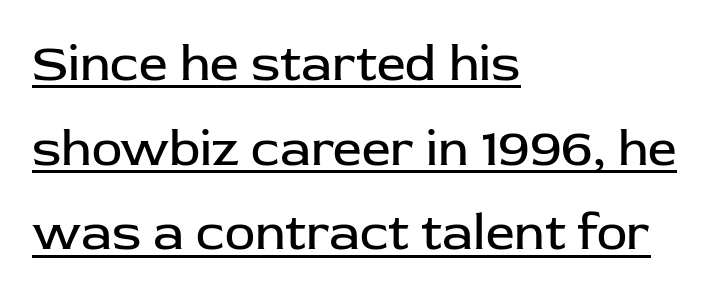
The image shows 51 px regular-weight sans-serif type, upright; set left-aligned, normal line spacing (1.66x), normal letter spacing, underlined; low stroke contrast and a medium x-height.
